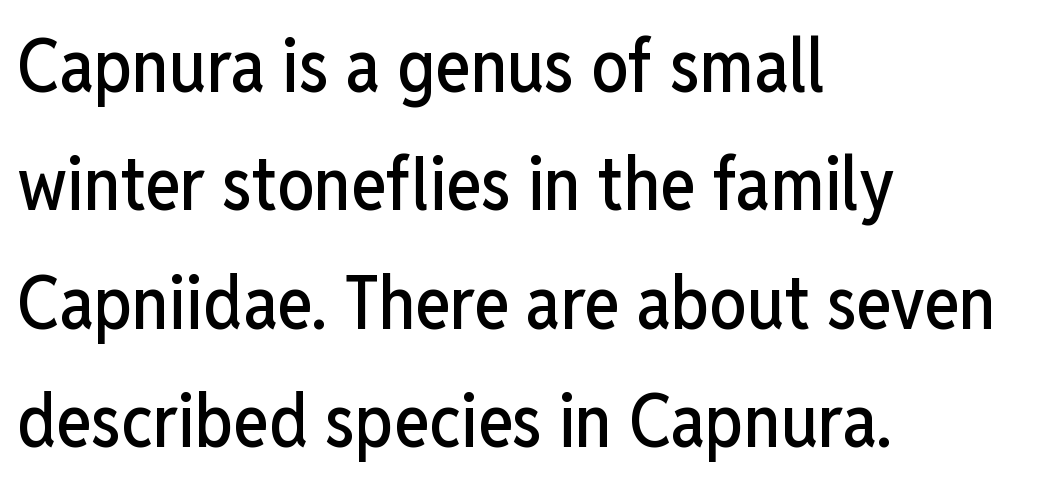
Q: Is the text italic (slanted)? A: No, it is upright.
Q: Is the typeface a serif or a sans-serif typeface? A: Sans-serif.
Q: Is the text underlined? A: No.
Q: How is the paragraph aligned? A: Left-aligned.
Q: Is the spacing between letters normal or unusually wide? A: Normal.
Q: Is the spacing between lines tight, normal or loose? A: Normal.
Q: Width (condensed, normal, or wide)? A: Condensed.
Q: Stroke contrast? A: Low.
Q: x-height? A: Medium.
Q: Monospaced? A: No.
